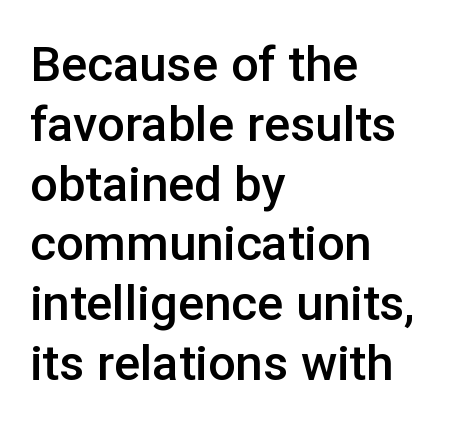
{"serif": "no", "italic": "no", "bold": "semi", "weight": "semibold", "width": "normal", "stroke_contrast": "low", "x_height": "medium", "monospaced": "no", "underline": "no", "align": "left", "line_spacing_ratio": 1.22, "letter_spacing": "normal", "letter_spacing_em": 0.0, "glyph_px": 49}
